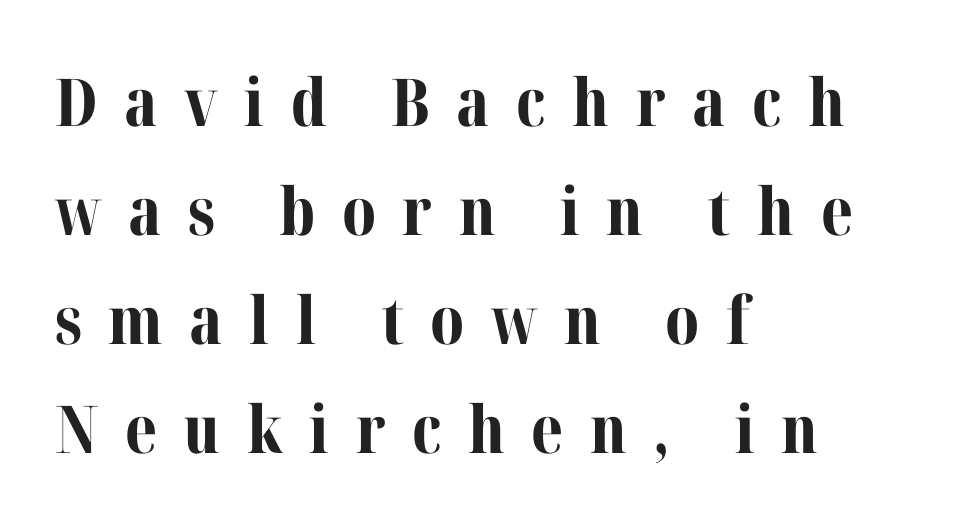
{"serif": "yes", "italic": "no", "bold": "yes", "weight": "bold", "width": "normal", "stroke_contrast": "medium", "x_height": "medium", "monospaced": "no", "underline": "no", "align": "left", "line_spacing": "normal", "line_spacing_ratio": 1.65, "letter_spacing": "wide", "letter_spacing_em": 0.4, "glyph_px": 66}
